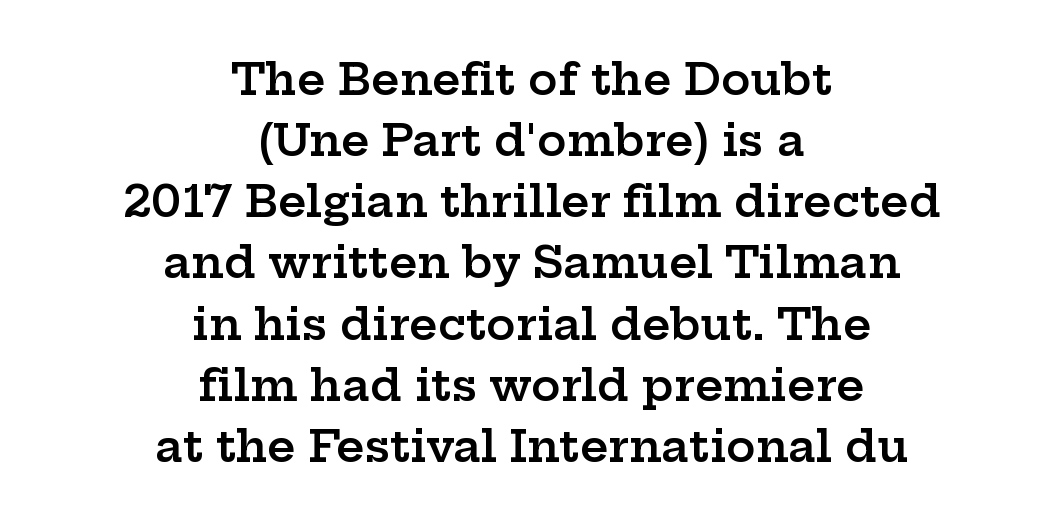
The image shows 44 px semibold, wide serif type, upright; set centered, normal line spacing (1.39x), normal letter spacing, not underlined; low stroke contrast and a medium x-height.
